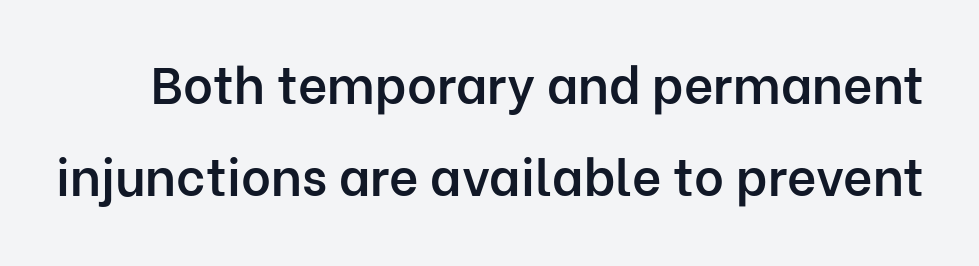
Underline: absent. This rendering leaves character spacing at its baseline value. The face used here is proportionally spaced, like ordinary book or web type. The letters stand straight up with perfectly vertical stems.
